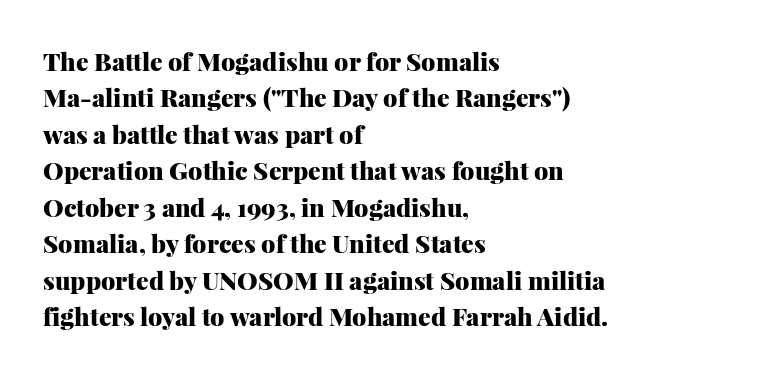
The letters are bold, with thick, heavy strokes. If you measured baseline to baseline, you'd find a middling distance. Posture: straight, roman, zero tilt. No word sits above an underline.
